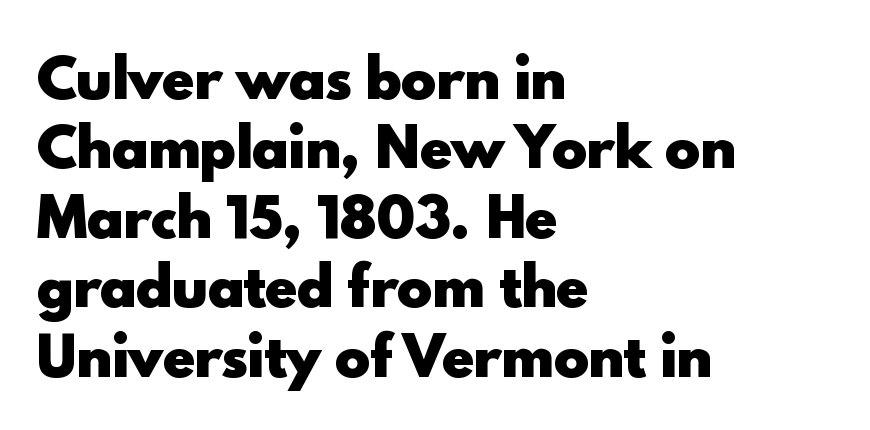
Q: Is the text bold? A: Yes.
Q: Is the text italic (slanted)? A: No, it is upright.
Q: Is the typeface a serif or a sans-serif typeface? A: Sans-serif.
Q: Is the text underlined? A: No.
Q: How is the paragraph aligned? A: Left-aligned.
Q: Is the spacing between letters normal or unusually wide? A: Normal.
Q: Is the spacing between lines tight, normal or loose? A: Normal.
Q: Width (condensed, normal, or wide)? A: Normal.
Q: x-height? A: Small.
Q: Monospaced? A: No.
